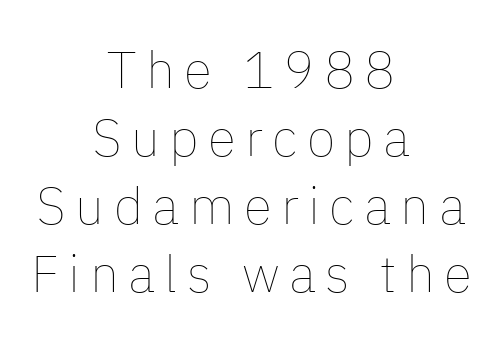
The image shows 52 px thin type, upright; set centered, normal line spacing (1.31x), not underlined; low stroke contrast and a medium x-height.
